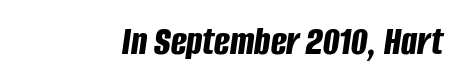
Q: Is the text bold? A: Yes.
Q: Is the text italic (slanted)? A: Yes, it leans right by about 8 degrees.
Q: Is the text underlined? A: No.
Q: Is the spacing between letters normal or unusually wide? A: Normal.
Q: Width (condensed, normal, or wide)? A: Condensed.
Q: Stroke contrast? A: Low.
Q: x-height? A: Large.
Q: Monospaced? A: No.
